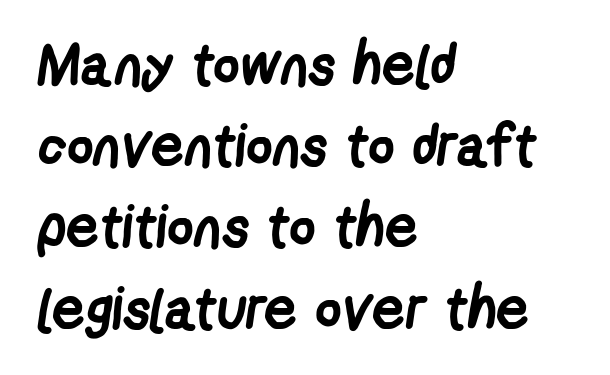
{"serif": "no", "bold": "yes", "weight": "semibold", "width": "condensed", "stroke_contrast": "low", "x_height": "medium", "monospaced": "no", "underline": "no", "align": "left", "line_spacing": "normal", "line_spacing_ratio": 1.4, "letter_spacing": "normal", "letter_spacing_em": 0.0, "glyph_px": 58}
